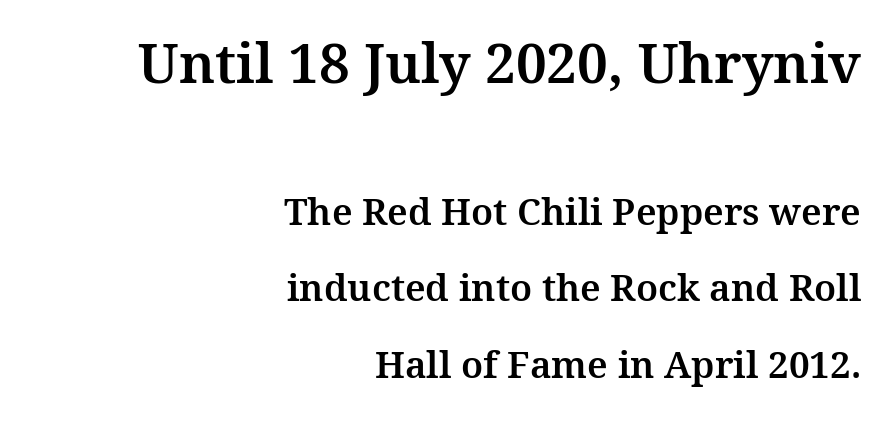
Q: Is the text italic (slanted)? A: No, it is upright.
Q: Is the typeface a serif or a sans-serif typeface? A: Serif.
Q: Is the text underlined? A: No.
Q: How is the paragraph aligned? A: Right-aligned.
Q: Is the spacing between letters normal or unusually wide? A: Normal.
Q: Is the spacing between lines tight, normal or loose? A: Loose.
Q: Which block of text is set in a larger size, the first (top) or the second (bottom)? A: The first (top) one.
Q: Width (condensed, normal, or wide)? A: Normal.
Q: Stroke contrast? A: Medium.
Q: x-height? A: Medium.
Q: Monospaced? A: No.
